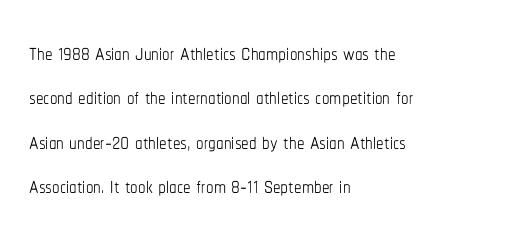
The image shows 30 px thin, condensed type, upright; set left-aligned, normal line spacing (1.48x), normal letter spacing, not underlined; low stroke contrast and a medium x-height.
